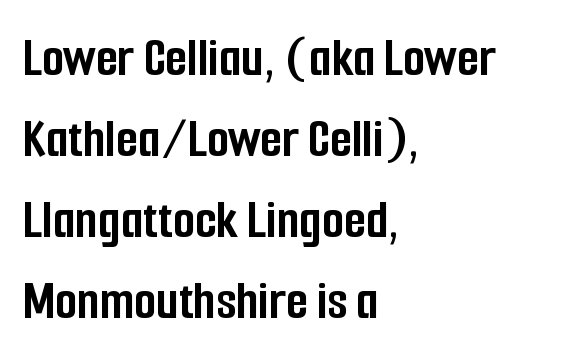
Q: Is the text bold? A: Yes.
Q: Is the text italic (slanted)? A: No, it is upright.
Q: Is the typeface a serif or a sans-serif typeface? A: Sans-serif.
Q: Is the text underlined? A: No.
Q: How is the paragraph aligned? A: Left-aligned.
Q: Is the spacing between letters normal or unusually wide? A: Normal.
Q: Is the spacing between lines tight, normal or loose? A: Normal.
Q: Width (condensed, normal, or wide)? A: Condensed.
Q: Stroke contrast? A: Low.
Q: x-height? A: Medium.
Q: Monospaced? A: No.
